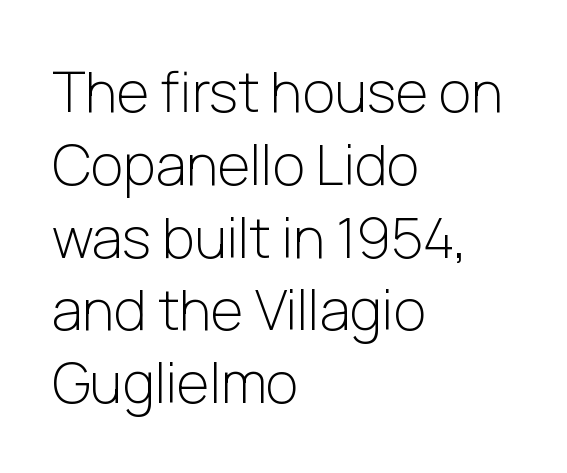
The image shows 56 px light sans-serif type, upright; set left-aligned, normal line spacing (1.3x), normal letter spacing, not underlined; low stroke contrast and a medium x-height.
